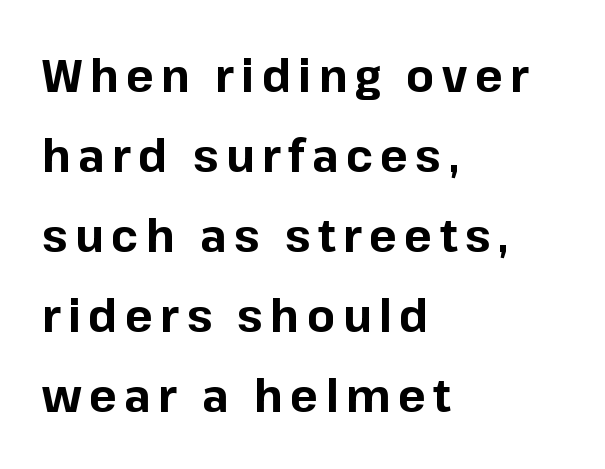
The image shows 46 px bold sans-serif type, upright; set left-aligned, line spacing 1.74x, not underlined; low stroke contrast and a medium x-height.
